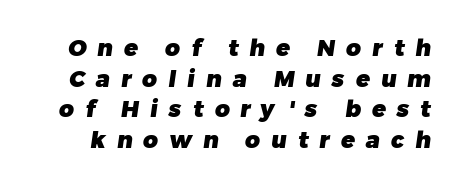
Q: Is the text bold? A: Yes.
Q: Is the text underlined? A: No.
Q: Is the spacing between letters normal or unusually wide? A: Unusually wide.
Q: Is the spacing between lines tight, normal or loose? A: Normal.
